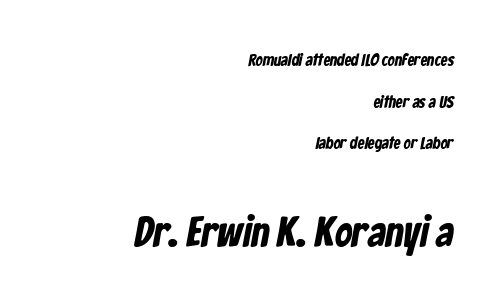
In terms of letterform style, serifs are entirely absent. Reading down the column, the eye jumps a long way to each next line. Proportional: the letters do not fall into vertical columns. Caption: standard tracking, unaltered. The compositor pushed each line to the right boundary. The area under the type is left untouched.
